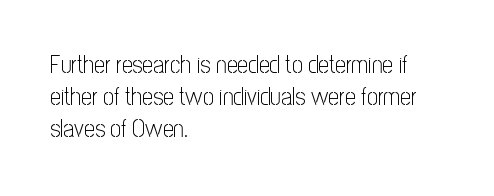
{"italic": "no", "bold": "no", "underline": "no", "align": "left", "line_spacing": "normal", "line_spacing_ratio": 1.34, "letter_spacing": "normal", "letter_spacing_em": 0.0, "glyph_px": 24}
